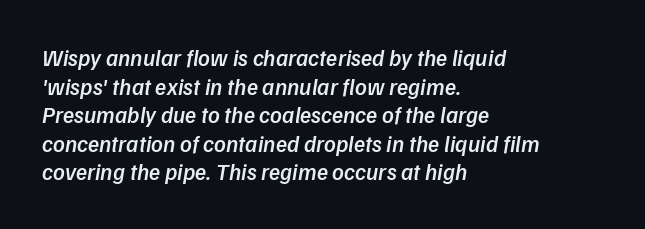
The image shows 23 px text type, italic (leaning right); set left-aligned, line spacing 1.24x, normal letter spacing, not underlined.
